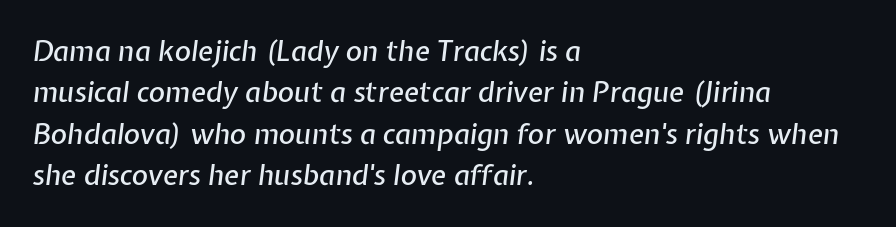
Q: Is the text italic (slanted)? A: Yes, it leans right by about 7 degrees.
Q: Is the text underlined? A: No.
Q: How is the paragraph aligned? A: Left-aligned.
Q: Is the spacing between letters normal or unusually wide? A: Normal.
Q: Is the spacing between lines tight, normal or loose? A: Normal.
Q: Width (condensed, normal, or wide)? A: Normal.
Q: Stroke contrast? A: Low.
Q: x-height? A: Medium.
Q: Monospaced? A: No.
